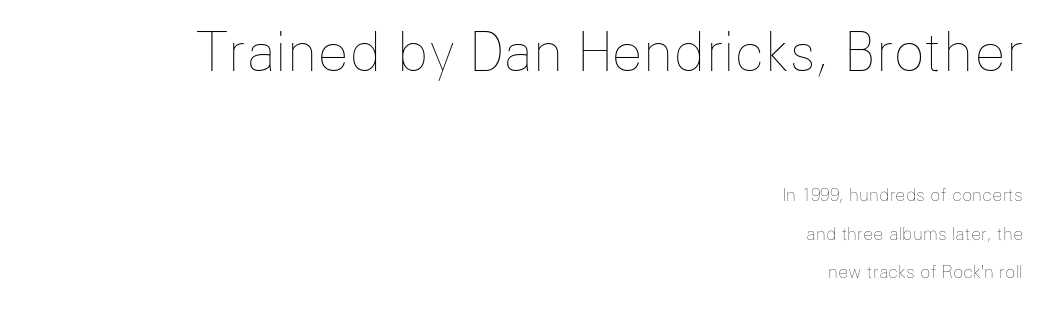
Q: Is the text bold? A: No.
Q: Is the text italic (slanted)? A: No, it is upright.
Q: Is the text underlined? A: No.
Q: How is the paragraph aligned? A: Right-aligned.
Q: Is the spacing between letters normal or unusually wide? A: Normal.
Q: Is the spacing between lines tight, normal or loose? A: Loose.
Q: Which block of text is set in a larger size, the first (top) or the second (bottom)? A: The first (top) one.
Q: Width (condensed, normal, or wide)? A: Normal.
Q: Stroke contrast? A: Low.
Q: x-height? A: Medium.
Q: Monospaced? A: No.
